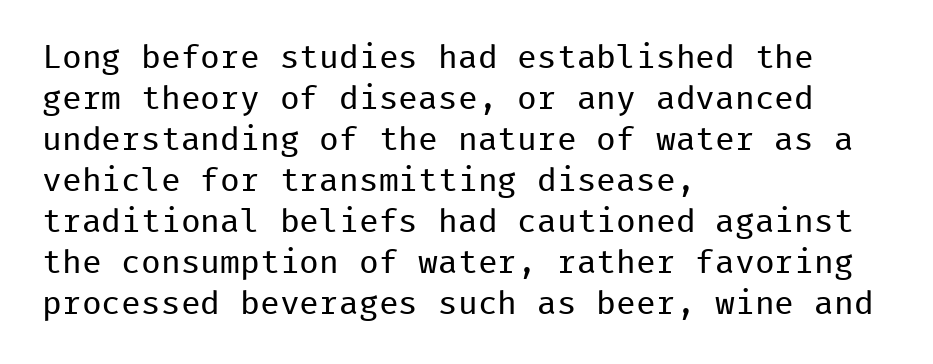
Q: Is the text bold? A: No.
Q: Is the text italic (slanted)? A: No, it is upright.
Q: Is the typeface a serif or a sans-serif typeface? A: Sans-serif.
Q: Is the text underlined? A: No.
Q: How is the paragraph aligned? A: Left-aligned.
Q: Is the spacing between letters normal or unusually wide? A: Normal.
Q: Width (condensed, normal, or wide)? A: Normal.
Q: Stroke contrast? A: Low.
Q: x-height? A: Medium.
Q: Monospaced? A: Yes.
